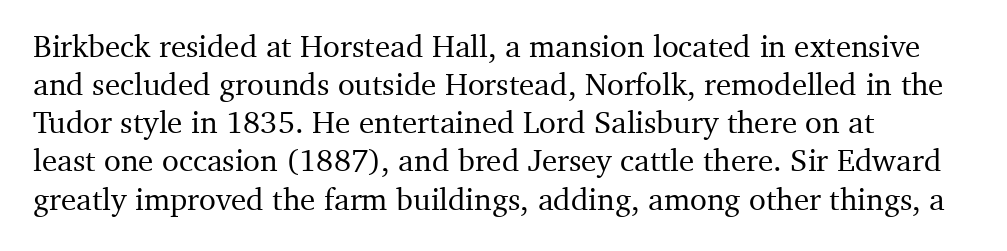
These lines are composed in type with serifs. Italic? Not at all — the glyphs are vertical. Is the block centered? No — it sits flush against the left margin. Characters follow at the spacing the type designer built in.
